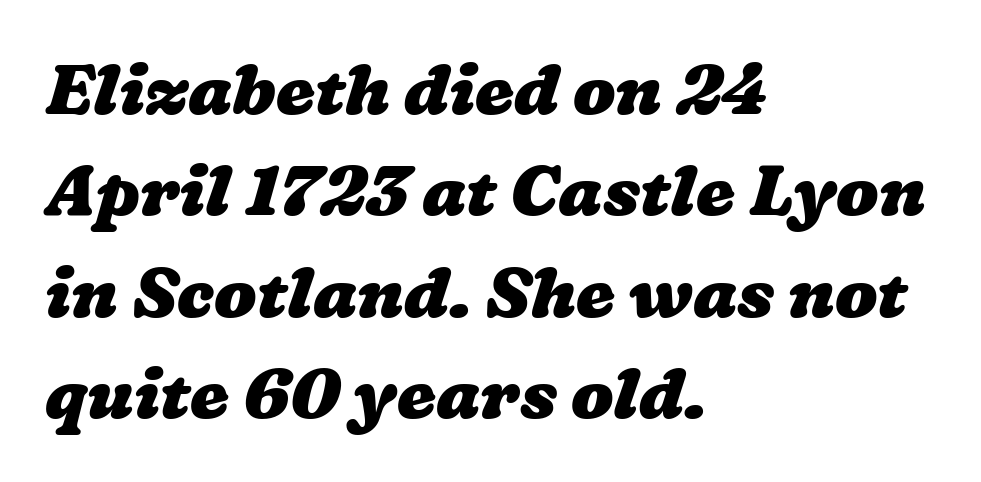
Q: Is the text bold? A: Yes.
Q: Is the text underlined? A: No.
Q: How is the paragraph aligned? A: Left-aligned.
Q: Is the spacing between letters normal or unusually wide? A: Normal.
Q: Is the spacing between lines tight, normal or loose? A: Normal.
Q: Width (condensed, normal, or wide)? A: Wide.
Q: Stroke contrast? A: Low.
Q: x-height? A: Medium.
Q: Monospaced? A: No.
